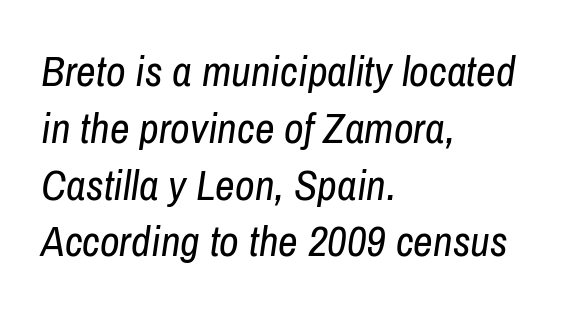
Plain, unruled lines of type. Compared with ordinary roman type, these characters are visibly tilted. The paragraph shown leans on its left margin. Whoever set this chose a conventional vertical rhythm. The strokes are not fattened; the text isn't bold.
